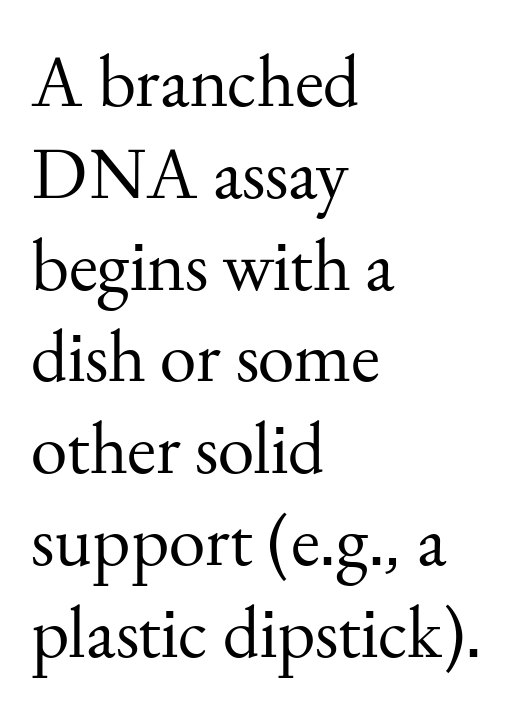
Q: Is the text bold? A: No.
Q: Is the text italic (slanted)? A: No, it is upright.
Q: Is the typeface a serif or a sans-serif typeface? A: Serif.
Q: Is the text underlined? A: No.
Q: How is the paragraph aligned? A: Left-aligned.
Q: Is the spacing between letters normal or unusually wide? A: Normal.
Q: Width (condensed, normal, or wide)? A: Normal.
Q: Stroke contrast? A: Medium.
Q: x-height? A: Small.
Q: Monospaced? A: No.
